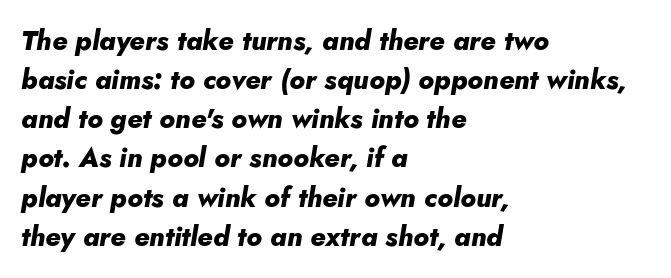
The line-height multiplier appears to be the usual default. Typeset ragged right — the left edge is the straight one. Caption: standard tracking, unaltered. The typesetting leans heavy: a genuine bold.
